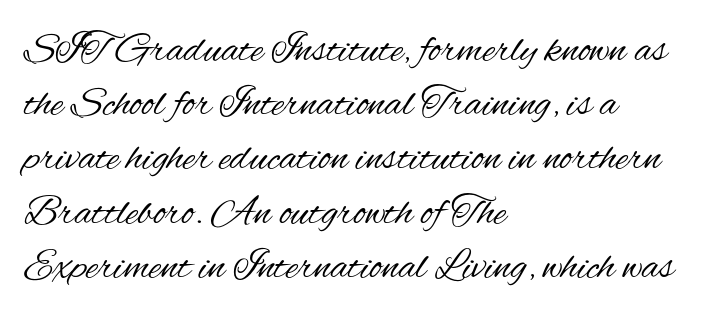
{"serif": "no", "bold": "no", "weight": "regular", "width": "condensed", "stroke_contrast": "medium", "x_height": "small", "monospaced": "no", "underline": "no", "align": "left", "line_spacing": "normal", "line_spacing_ratio": 1.29, "letter_spacing": "normal", "letter_spacing_em": 0.0, "glyph_px": 42}
